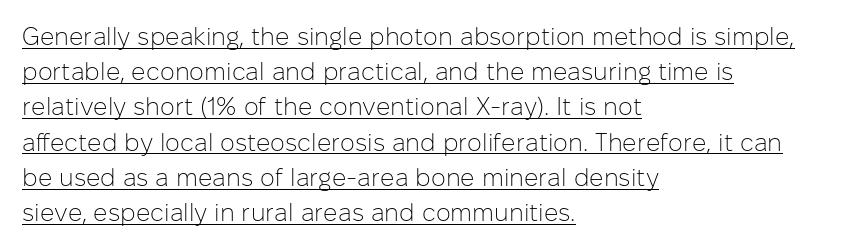
{"italic": "no", "bold": "no", "underline": "yes", "align": "left", "line_spacing": "normal", "line_spacing_ratio": 1.41, "letter_spacing": "normal", "letter_spacing_em": 0.0, "glyph_px": 25}
